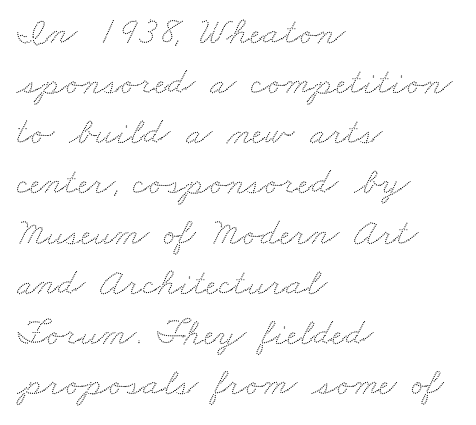
{"width": "wide", "stroke_contrast": "low", "x_height": "small", "monospaced": "no", "underline": "no", "align": "left", "line_spacing": "normal", "line_spacing_ratio": 1.32, "letter_spacing": "normal", "letter_spacing_em": 0.0, "glyph_px": 38}
